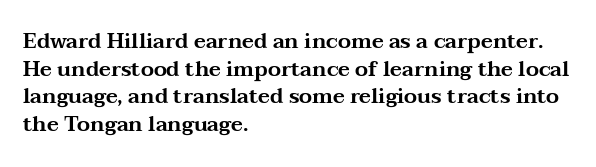
The image shows 21 px text type, upright; set left-aligned, normal line spacing (1.32x), normal letter spacing, not underlined.
